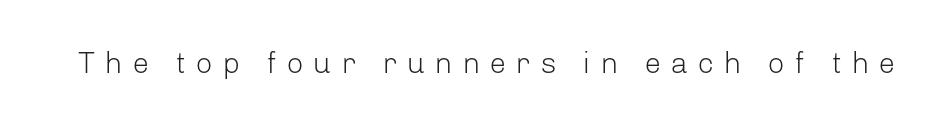
{"serif": "no", "italic": "no", "bold": "no", "weight": "light", "width": "normal", "stroke_contrast": "low", "x_height": "medium", "monospaced": "no", "underline": "no", "letter_spacing": "wide", "letter_spacing_em": 0.32, "glyph_px": 30}
